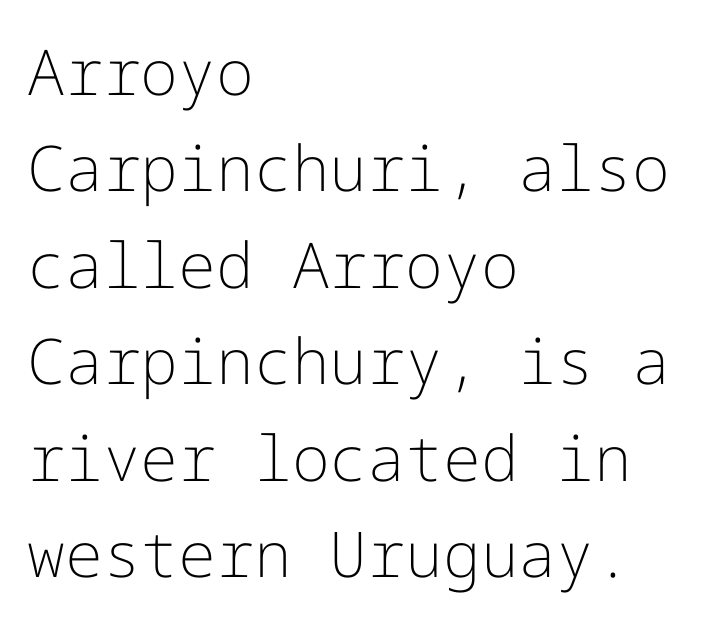
The image shows 63 px light sans-serif type, upright; set left-aligned, normal line spacing (1.53x), normal letter spacing, not underlined; low stroke contrast and a medium x-height.
